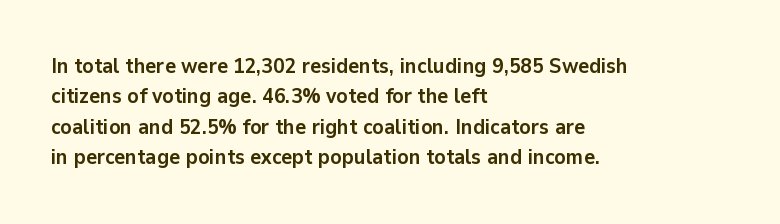
Q: Is the text bold? A: Yes.
Q: Is the text italic (slanted)? A: No, it is upright.
Q: Is the text underlined? A: No.
Q: How is the paragraph aligned? A: Left-aligned.
Q: Is the spacing between letters normal or unusually wide? A: Normal.
Q: Is the spacing between lines tight, normal or loose? A: Normal.
